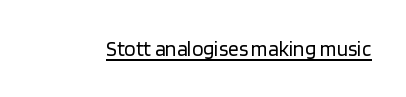
The image shows 21 px text type, upright; set normal letter spacing, underlined.
